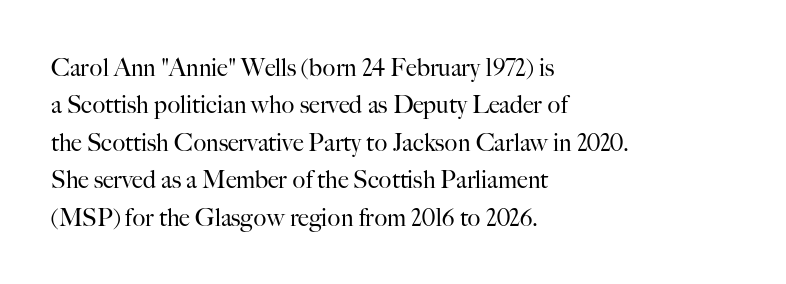
Q: Is the text bold? A: No.
Q: Is the text italic (slanted)? A: No, it is upright.
Q: Is the text underlined? A: No.
Q: How is the paragraph aligned? A: Left-aligned.
Q: Is the spacing between letters normal or unusually wide? A: Normal.
Q: Is the spacing between lines tight, normal or loose? A: Normal.
